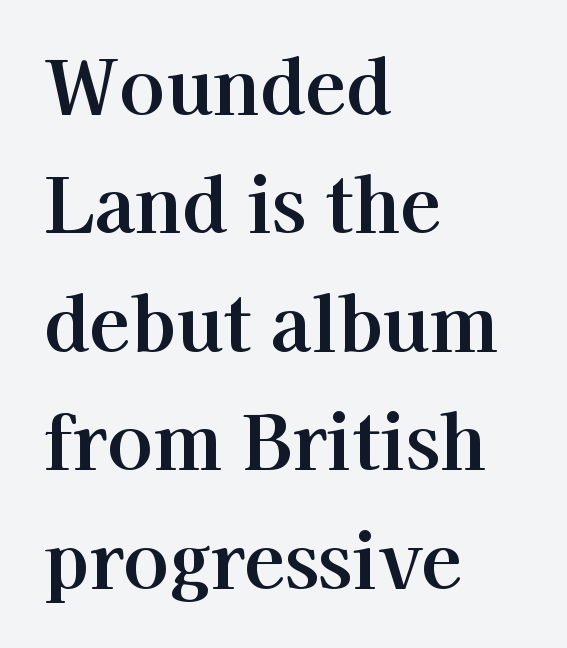
The lettering stays uniformly vertical, giving the passage a roman look. The rendering anchors every line to the left-hand side. Inter-character spacing is left at the font's built-in metrics. You could not count columns in this text — the font is proportionally spaced. The space directly below the letters is spotless.
